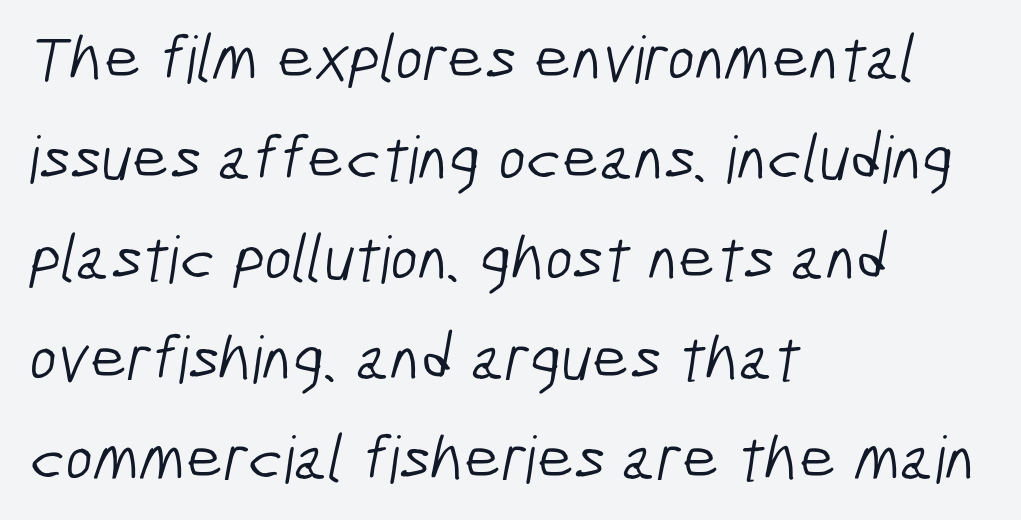
Q: Is the text bold? A: No.
Q: Is the typeface a serif or a sans-serif typeface? A: Sans-serif.
Q: Is the text underlined? A: No.
Q: How is the paragraph aligned? A: Left-aligned.
Q: Is the spacing between letters normal or unusually wide? A: Normal.
Q: Is the spacing between lines tight, normal or loose? A: Normal.
Q: Width (condensed, normal, or wide)? A: Condensed.
Q: Stroke contrast? A: Low.
Q: x-height? A: Medium.
Q: Monospaced? A: No.
